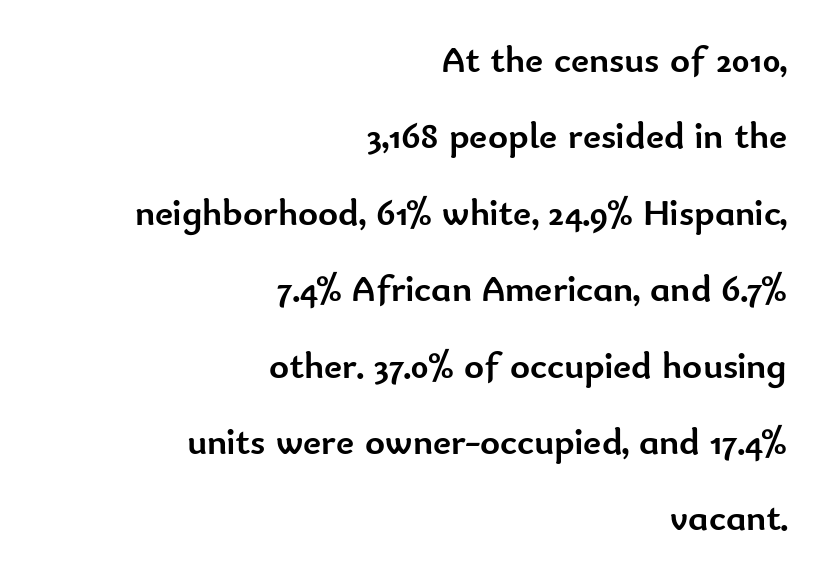
{"serif": "no", "italic": "no", "bold": "yes", "weight": "semibold", "width": "normal", "stroke_contrast": "low", "x_height": "small", "monospaced": "no", "underline": "no", "align": "right", "line_spacing": "loose", "line_spacing_ratio": 2.01, "letter_spacing": "normal", "letter_spacing_em": 0.0, "glyph_px": 38}
